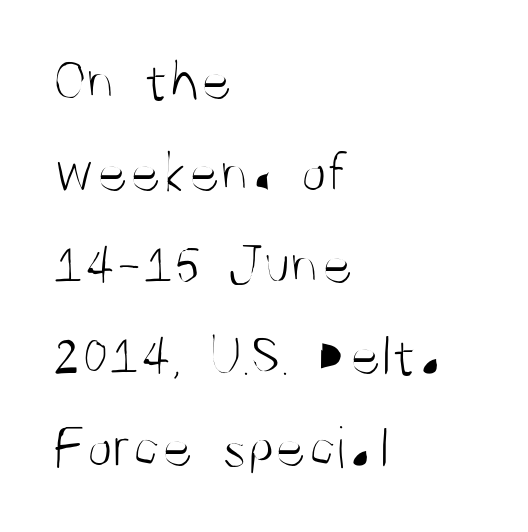
{"serif": "no", "italic": "no", "bold": "no", "weight": "light", "width": "condensed", "stroke_contrast": "medium", "x_height": "large", "monospaced": "no", "underline": "no", "align": "left", "line_spacing": "normal", "line_spacing_ratio": 1.53, "letter_spacing": "normal", "letter_spacing_em": 0.0, "glyph_px": 60}
